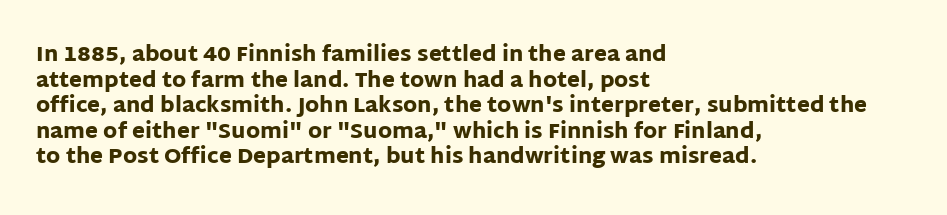
The image shows 21 px bold type, upright; set left-aligned, line spacing 1.22x, normal letter spacing, not underlined.
